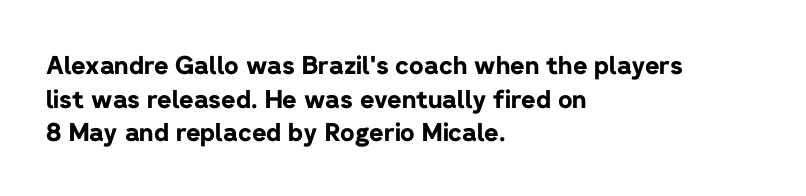
Students, note that the glyphs here touch the page at normal intervals. Chunky letters — that's bold for sure. Descenders are the only things crossing below the line. Notice how the passage keeps a crisp vertical edge on the left only.
